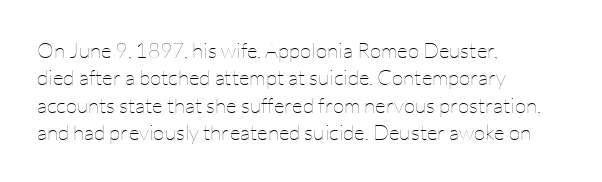
Reading down the block, your eye returns to a fixed left position each line. The weight tops out at a normal text grade. Interline gaps are of average width in this sample. The letters sit at their default tracking, neither squeezed nor spread.
